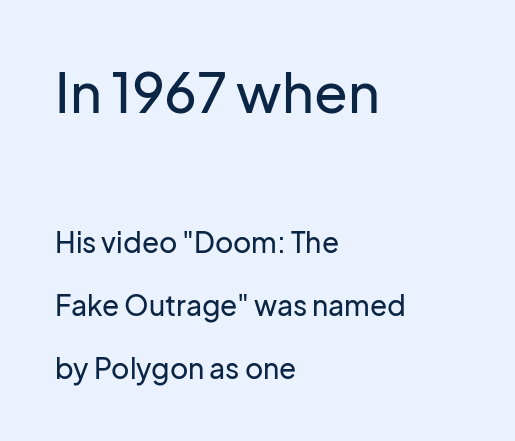
The image shows 55 px sans-serif type, upright; set left-aligned, loose line spacing (2.25x), normal letter spacing, not underlined; the first (top) block is 1.96x larger; low stroke contrast and a medium x-height.
